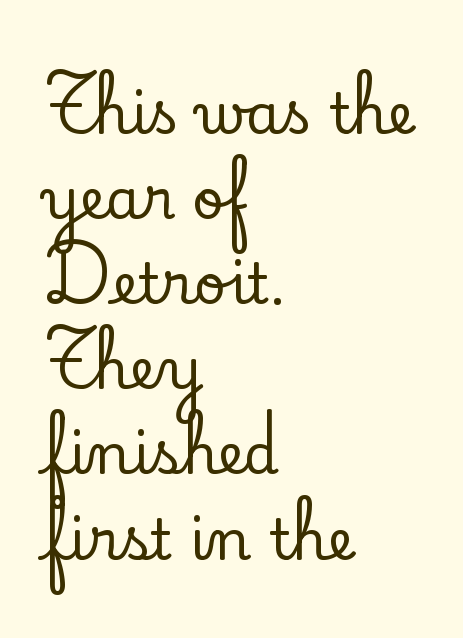
Underlining? Definitely not there. Ordinary non-slanted type is in use. Classification — serif. Regarding leading, the lines here are spaced in the standard way. Looks like regular typesetting: each glyph gets only the width it needs.
